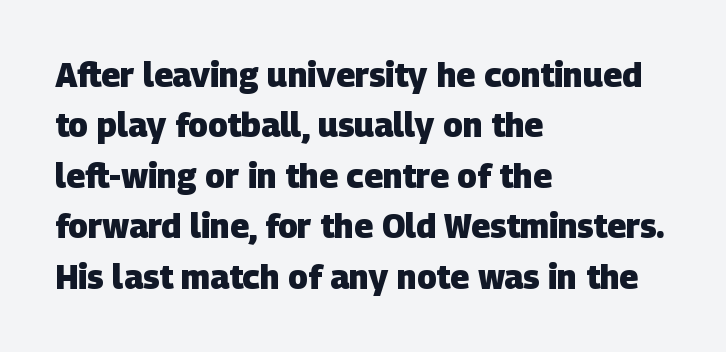
Q: Is the text bold? A: Yes.
Q: Is the typeface a serif or a sans-serif typeface? A: Sans-serif.
Q: Is the text underlined? A: No.
Q: How is the paragraph aligned? A: Left-aligned.
Q: Is the spacing between letters normal or unusually wide? A: Normal.
Q: Is the spacing between lines tight, normal or loose? A: Normal.
Q: Width (condensed, normal, or wide)? A: Normal.
Q: Stroke contrast? A: Low.
Q: x-height? A: Large.
Q: Monospaced? A: No.
